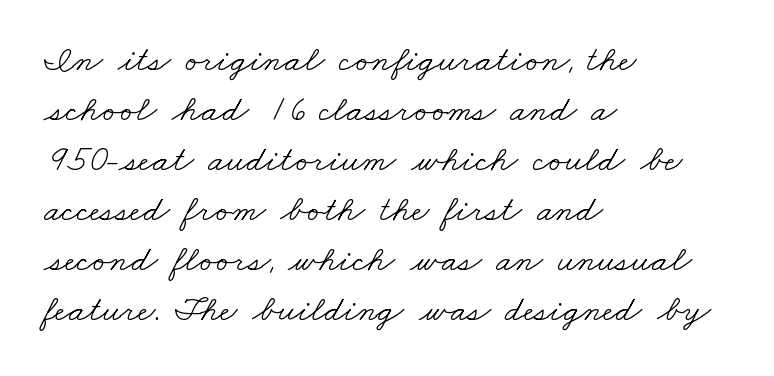
{"serif": "yes", "bold": "no", "weight": "light", "width": "wide", "stroke_contrast": "low", "x_height": "small", "monospaced": "no", "underline": "no", "align": "left", "line_spacing": "normal", "line_spacing_ratio": 1.35, "letter_spacing": "normal", "letter_spacing_em": 0.0, "glyph_px": 37}
